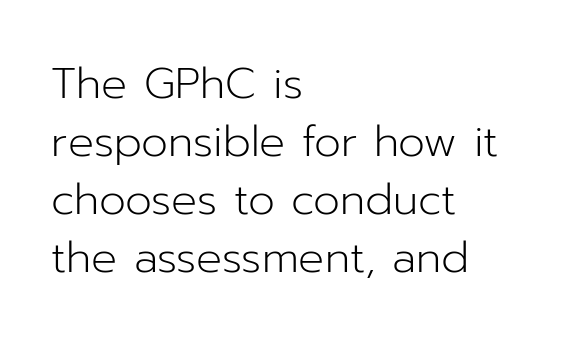
{"serif": "no", "italic": "no", "bold": "no", "weight": "light", "width": "normal", "stroke_contrast": "low", "x_height": "medium", "monospaced": "no", "underline": "no", "align": "left", "line_spacing": "normal", "line_spacing_ratio": 1.35, "letter_spacing": "normal", "letter_spacing_em": 0.0, "glyph_px": 43}
